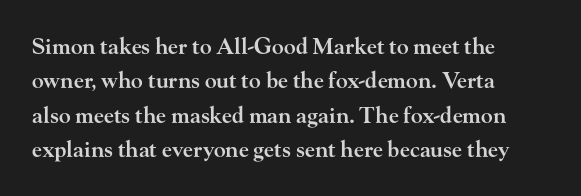
{"italic": "no", "bold": "semi", "underline": "no", "align": "left", "line_spacing": "normal", "line_spacing_ratio": 1.56, "letter_spacing": "normal", "letter_spacing_em": 0.0, "glyph_px": 22}
